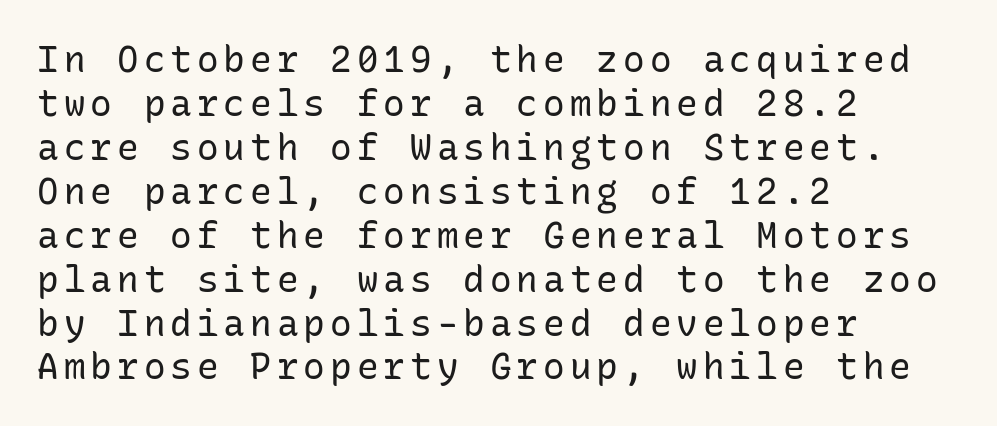
Line starts are locked; line ends wander. No letter is thick-stroked: the sample isn't bold. Nobody drew a line under any word here. The passage shown is typed in a monospace face where columns stay perfectly aligned. Nope, not italic — everything's standing straight. Grotesque or geometric, the face here clearly has no serifs.
